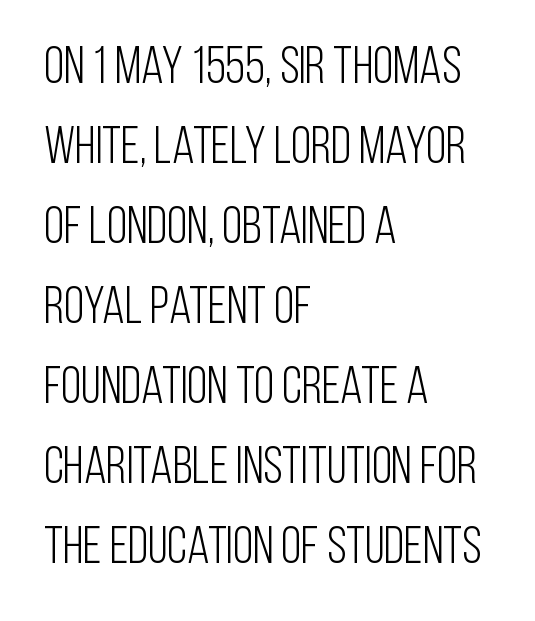
The image shows 52 px light, condensed sans-serif type, upright; set left-aligned, normal line spacing (1.54x), normal letter spacing, not underlined; low stroke contrast and a large x-height.
